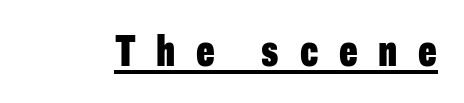
{"serif": "no", "italic": "no", "bold": "yes", "weight": "bold", "width": "condensed", "stroke_contrast": "low", "x_height": "medium", "monospaced": "no", "underline": "yes", "letter_spacing": "wide", "letter_spacing_em": 0.47, "glyph_px": 44}
